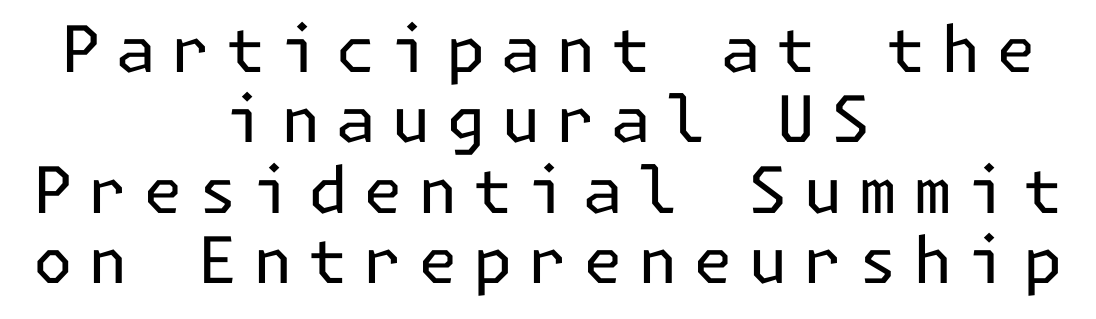
The image shows 64 px regular-weight sans-serif type, upright; set centered, tight line spacing (1.1x), unusually wide letter spacing (+0.24 em), not underlined; low stroke contrast and a medium x-height.
